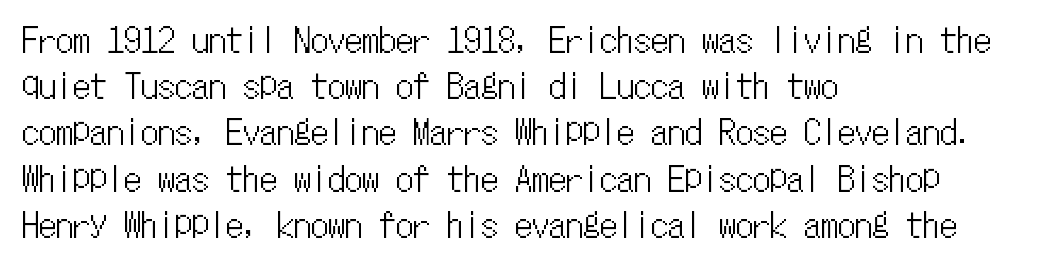
Ascenders rise straight up at ninety degrees. A bare baseline throughout the passage. Observe the ordinary spacing: letters are neighbours, not strangers. Each line starts at the same left margin while the right side varies. Looks like terminal output: every glyph gets an equal slot. The passage shown stacks its lines at a standard gap.
